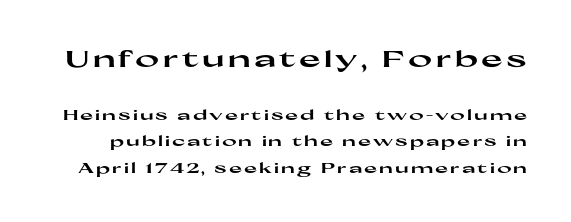
The image shows 23 px bold type, upright; set line spacing 1.89x, not underlined; the first (top) block is 1.64x larger.
